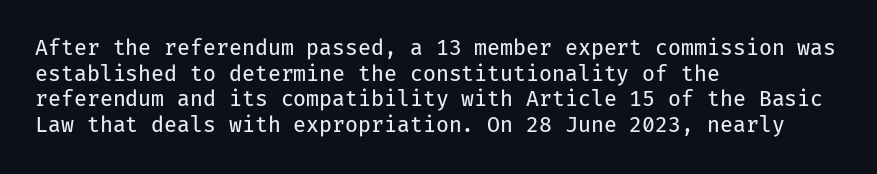
{"italic": "no", "bold": "no", "underline": "no", "align": "left", "line_spacing_ratio": 1.22, "letter_spacing": "normal", "letter_spacing_em": 0.0, "glyph_px": 21}
